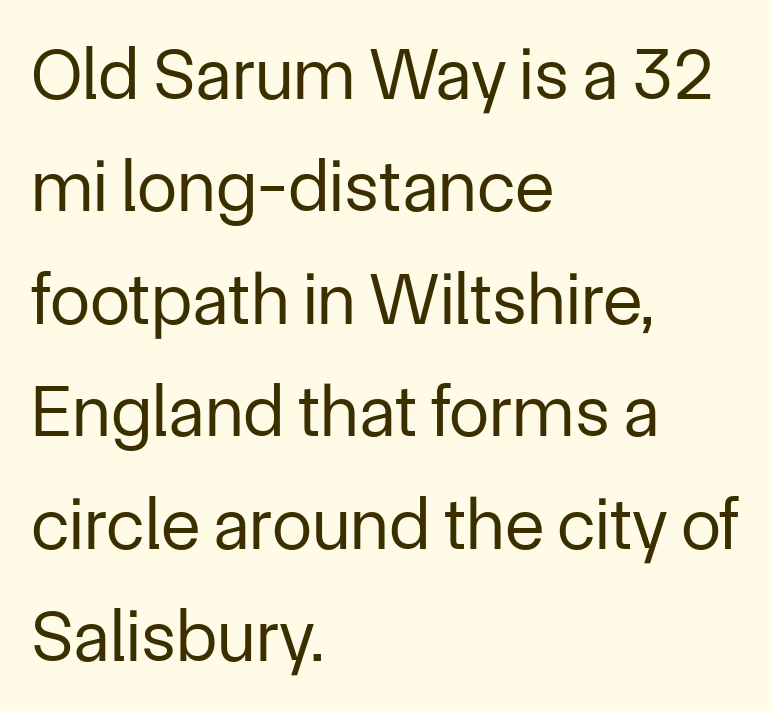
The image shows 73 px regular-weight sans-serif type, upright; set left-aligned, normal line spacing (1.54x), normal letter spacing, not underlined; low stroke contrast and a medium x-height.
